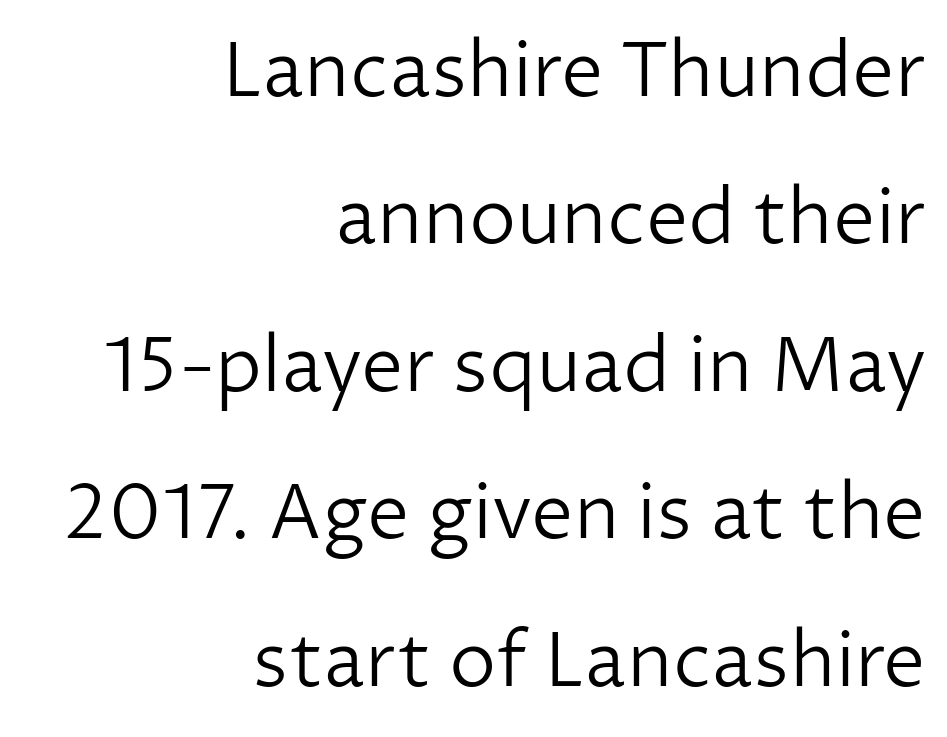
{"serif": "no", "italic": "no", "bold": "no", "weight": "light", "width": "normal", "stroke_contrast": "low", "x_height": "medium", "monospaced": "no", "underline": "no", "align": "right", "line_spacing": "loose", "line_spacing_ratio": 1.94, "letter_spacing": "normal", "letter_spacing_em": 0.0, "glyph_px": 76}
